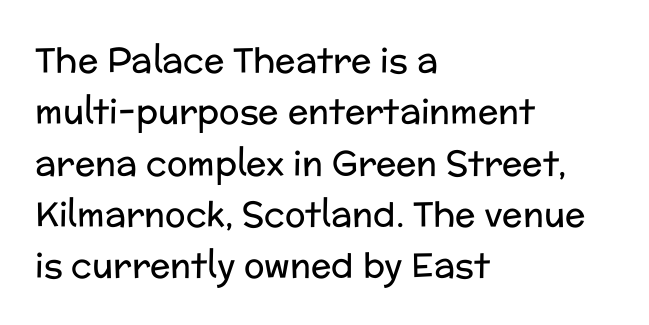
{"serif": "no", "italic": "no", "bold": "no", "weight": "regular", "width": "normal", "stroke_contrast": "low", "x_height": "medium", "monospaced": "no", "underline": "no", "align": "left", "line_spacing": "normal", "line_spacing_ratio": 1.51, "letter_spacing": "normal", "letter_spacing_em": 0.0, "glyph_px": 34}
